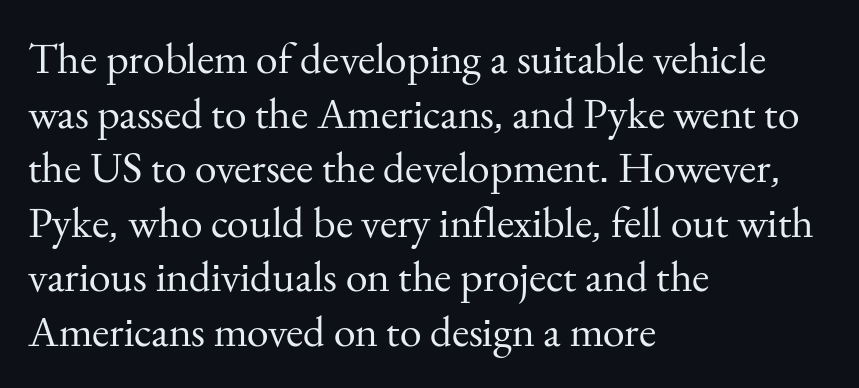
Q: Is the text bold? A: No.
Q: Is the text italic (slanted)? A: No, it is upright.
Q: Is the typeface a serif or a sans-serif typeface? A: Serif.
Q: Is the text underlined? A: No.
Q: How is the paragraph aligned? A: Left-aligned.
Q: Is the spacing between letters normal or unusually wide? A: Normal.
Q: Width (condensed, normal, or wide)? A: Normal.
Q: Stroke contrast? A: Medium.
Q: x-height? A: Small.
Q: Monospaced? A: No.
